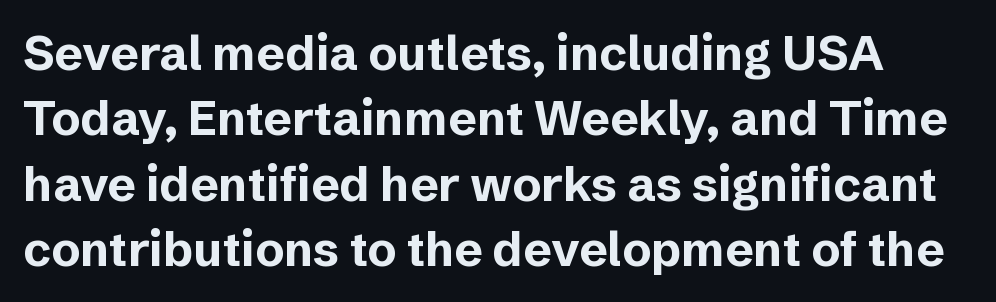
The image shows 48 px bold sans-serif type, upright; set normal line spacing (1.36x), normal letter spacing, not underlined; low stroke contrast and a medium x-height.
